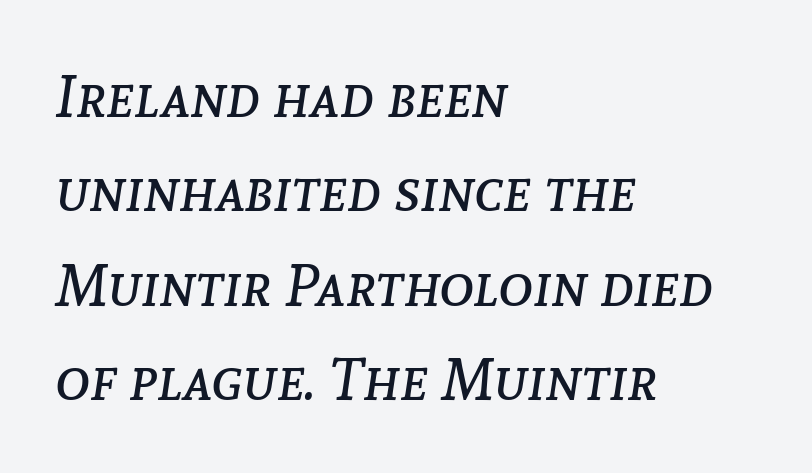
The image shows 59 px regular-weight type, italic (leaning right); set left-aligned, normal line spacing (1.6x), normal letter spacing, not underlined; low stroke contrast and a medium x-height.
